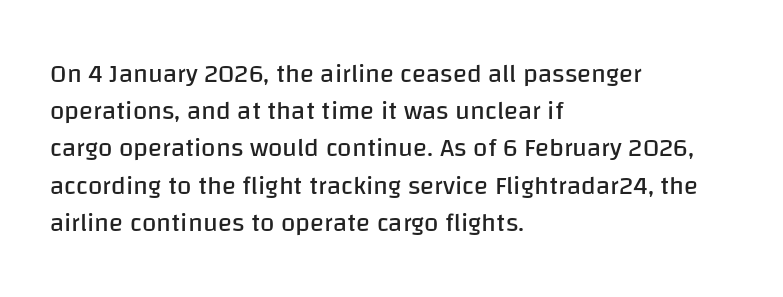
Q: Is the text bold? A: No.
Q: Is the text italic (slanted)? A: No, it is upright.
Q: Is the text underlined? A: No.
Q: How is the paragraph aligned? A: Left-aligned.
Q: Is the spacing between letters normal or unusually wide? A: Normal.
Q: Is the spacing between lines tight, normal or loose? A: Normal.
